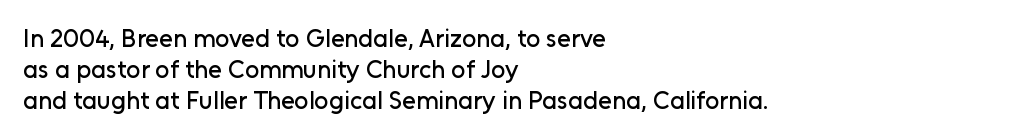
If you drew a line through each stem, it would be perfectly vertical. Leading: standard. The setting favours the left margin, as ordinary paragraphs usually do. Nobody touched the tracking dial on this one. Lines of text with bare space underneath.
